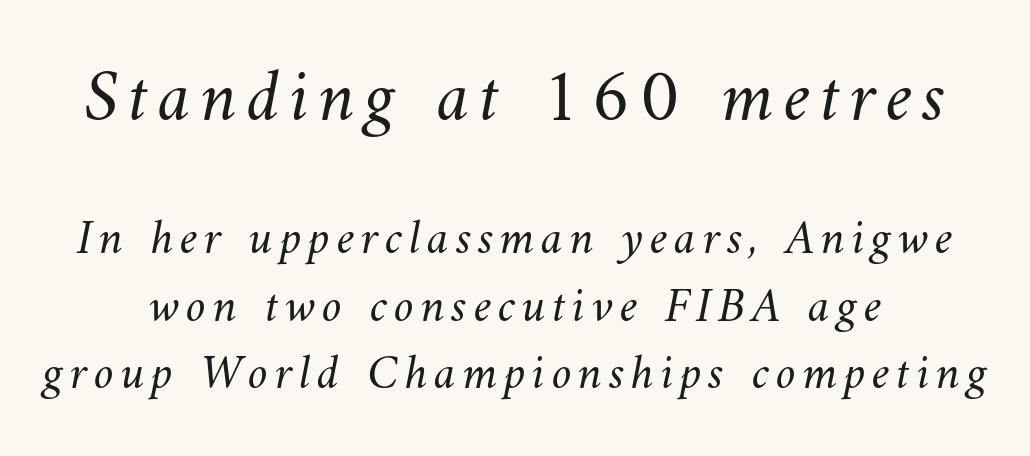
Q: Is the text bold? A: No.
Q: Is the text underlined? A: No.
Q: Is the spacing between lines tight, normal or loose? A: Normal.
Q: Which block of text is set in a larger size, the first (top) or the second (bottom)? A: The first (top) one.
Q: Width (condensed, normal, or wide)? A: Normal.
Q: Stroke contrast? A: Medium.
Q: x-height? A: Small.
Q: Monospaced? A: No.
